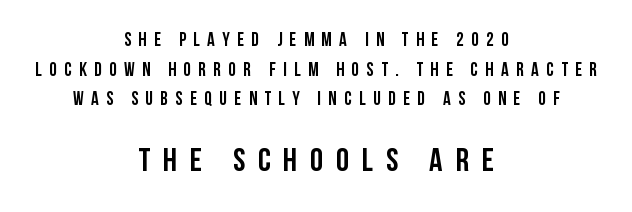
The image shows 33 px semibold, condensed sans-serif type, upright; set centered, normal line spacing (1.56x), unusually wide letter spacing (+0.39 em), not underlined; the second (bottom) block is 1.74x larger; low stroke contrast and a large x-height.
